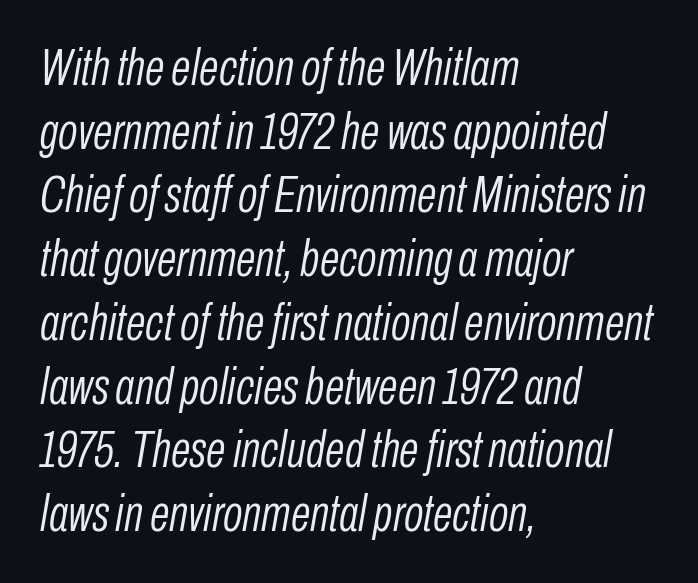
{"italic": "yes", "lean": "right", "slant_degrees": 10, "bold": "no", "weight": "light", "width": "condensed", "stroke_contrast": "low", "x_height": "medium", "monospaced": "no", "underline": "no", "align": "left", "line_spacing": "normal", "line_spacing_ratio": 1.25, "letter_spacing": "normal", "letter_spacing_em": 0.0, "glyph_px": 51}
